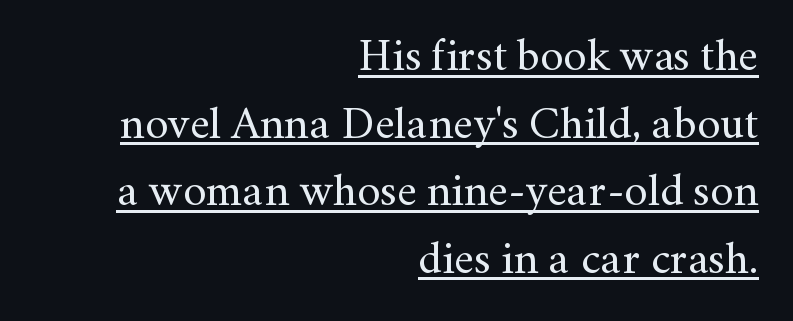
Q: Is the text bold? A: No.
Q: Is the text italic (slanted)? A: No, it is upright.
Q: Is the typeface a serif or a sans-serif typeface? A: Serif.
Q: Is the text underlined? A: Yes.
Q: How is the paragraph aligned? A: Right-aligned.
Q: Is the spacing between letters normal or unusually wide? A: Normal.
Q: Is the spacing between lines tight, normal or loose? A: Normal.
Q: Width (condensed, normal, or wide)? A: Normal.
Q: Stroke contrast? A: Medium.
Q: x-height? A: Small.
Q: Monospaced? A: No.
